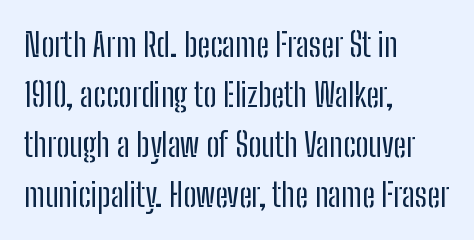
{"serif": "no", "italic": "no", "bold": "no", "weight": "regular", "width": "condensed", "stroke_contrast": "low", "x_height": "medium", "monospaced": "no", "underline": "no", "align": "left", "line_spacing": "normal", "line_spacing_ratio": 1.52, "letter_spacing": "normal", "letter_spacing_em": 0.0, "glyph_px": 33}
